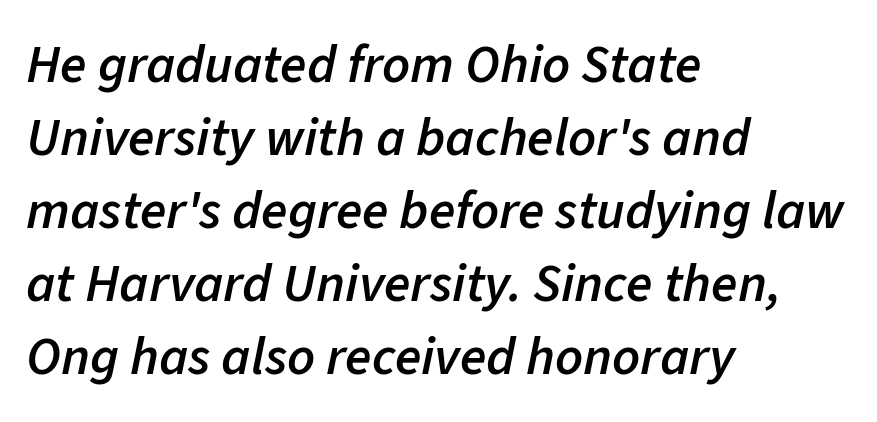
Q: Is the text bold? A: Semi-bold.
Q: Is the text italic (slanted)? A: Yes, it leans right by about 11 degrees.
Q: Is the text underlined? A: No.
Q: How is the paragraph aligned? A: Left-aligned.
Q: Is the spacing between letters normal or unusually wide? A: Normal.
Q: Is the spacing between lines tight, normal or loose? A: Normal.
Q: Width (condensed, normal, or wide)? A: Normal.
Q: Stroke contrast? A: Low.
Q: x-height? A: Medium.
Q: Monospaced? A: No.
